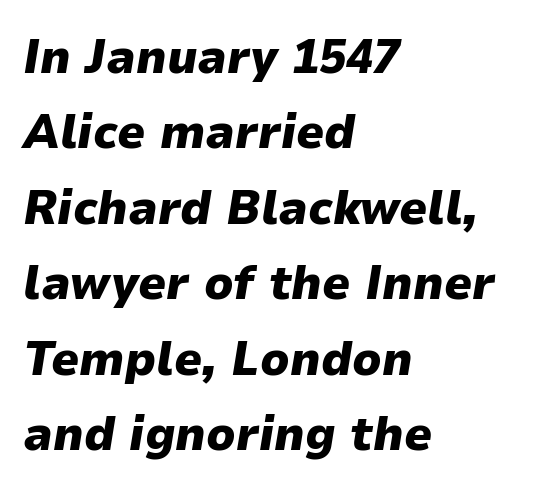
The image shows 49 px heavy type, italic (leaning right); set left-aligned, normal line spacing (1.54x), normal letter spacing, not underlined; low stroke contrast and a medium x-height.
